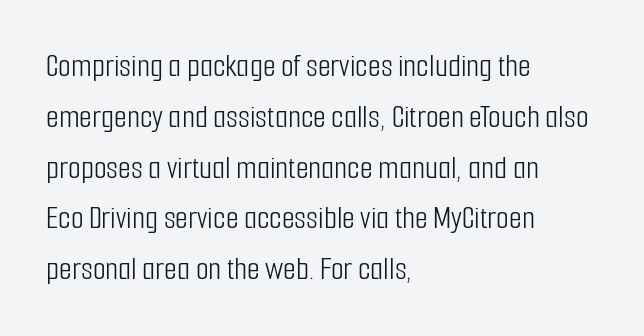
The image shows 33 px light, condensed sans-serif type, upright; set left-aligned, normal line spacing (1.54x), normal letter spacing, not underlined; low stroke contrast and a medium x-height.
